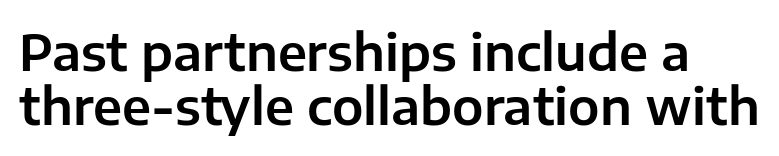
Q: Is the text italic (slanted)? A: No, it is upright.
Q: Is the typeface a serif or a sans-serif typeface? A: Sans-serif.
Q: Is the text underlined? A: No.
Q: Is the spacing between letters normal or unusually wide? A: Normal.
Q: Is the spacing between lines tight, normal or loose? A: Tight.
Q: Width (condensed, normal, or wide)? A: Normal.
Q: Stroke contrast? A: Low.
Q: x-height? A: Medium.
Q: Monospaced? A: No.
